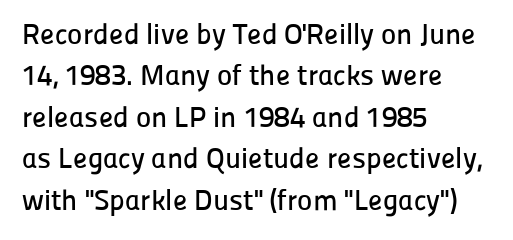
A student would call this left alignment; a typographer would say flush left, rag right. Are there feet on the stems? There aren't — it's a sans. This sample uses plain, unmodified letter spacing. Notice how descenders clear the ascenders below comfortably — that's standard leading. Spacing verdict: proportional, widths tailored to each character.
